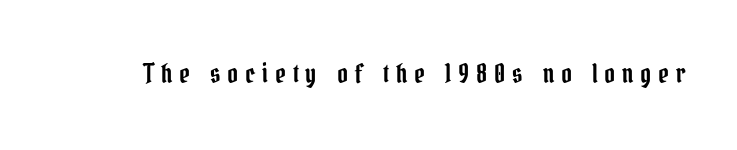
Q: Is the text italic (slanted)? A: No, it is upright.
Q: Is the text underlined? A: No.
Q: Is the spacing between letters normal or unusually wide? A: Unusually wide.
